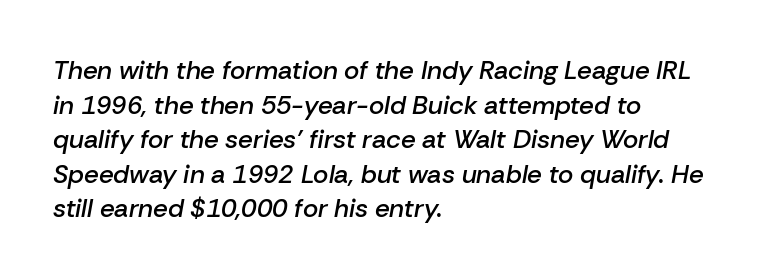
Weight check: semibold — heavier than regular, not quite bold. Designer's note — italics engaged. The vertical gap from one line to the next is medium. There is no visible air inserted between adjacent glyphs. The baseline area is clear. These lines are set flush left with a ragged right edge.
